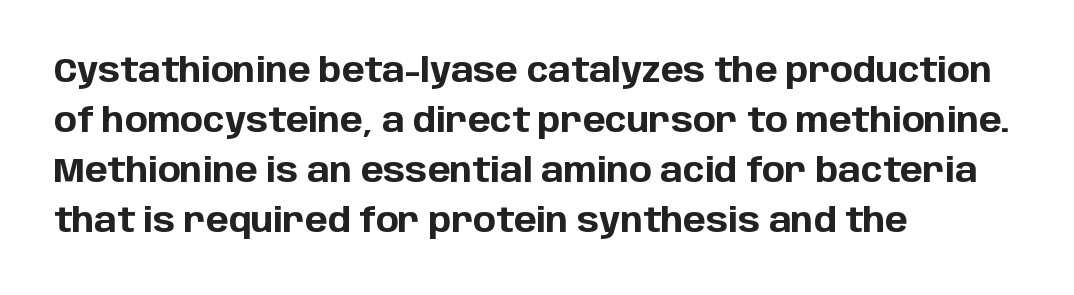
{"serif": "no", "italic": "no", "bold": "yes", "weight": "bold", "width": "normal", "stroke_contrast": "low", "x_height": "large", "monospaced": "no", "underline": "no", "align": "left", "line_spacing": "normal", "line_spacing_ratio": 1.47, "letter_spacing": "normal", "letter_spacing_em": 0.0, "glyph_px": 34}
